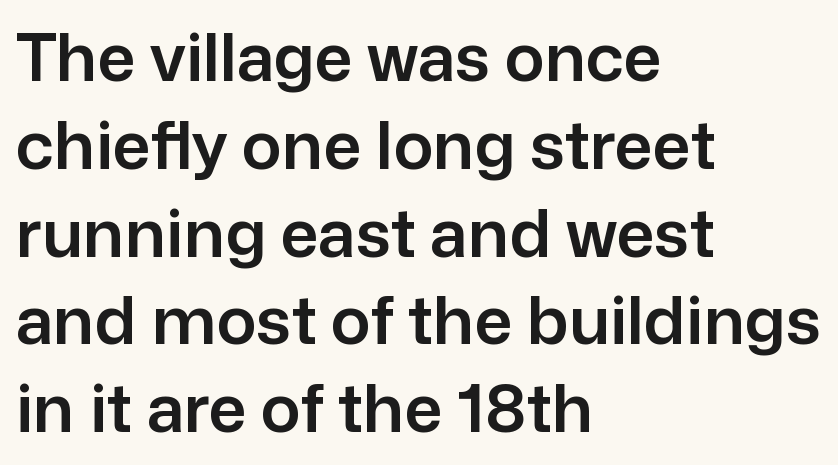
Q: Is the text italic (slanted)? A: No, it is upright.
Q: Is the typeface a serif or a sans-serif typeface? A: Sans-serif.
Q: Is the text underlined? A: No.
Q: How is the paragraph aligned? A: Left-aligned.
Q: Is the spacing between letters normal or unusually wide? A: Normal.
Q: Is the spacing between lines tight, normal or loose? A: Normal.
Q: Width (condensed, normal, or wide)? A: Normal.
Q: Stroke contrast? A: Low.
Q: x-height? A: Medium.
Q: Monospaced? A: No.
